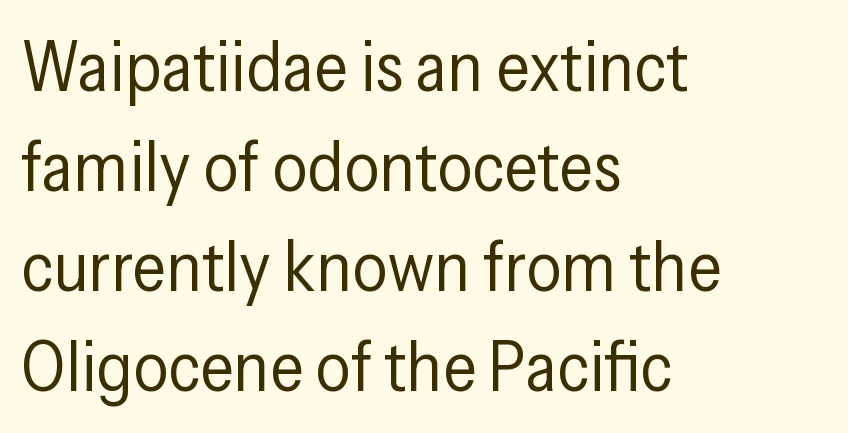
The image shows 70 px regular-weight, condensed sans-serif type, upright; set left-aligned, normal line spacing (1.43x), normal letter spacing, not underlined; low stroke contrast and a medium x-height.
